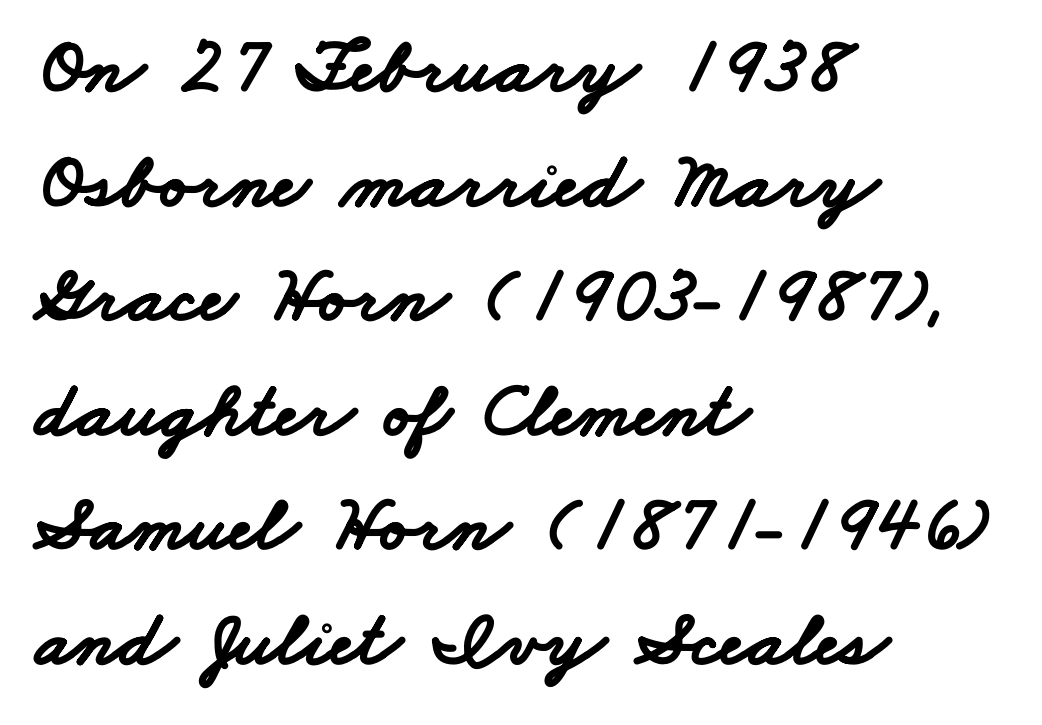
Proportional: the letters do not fall into vertical columns. Emphasis by weight is at full strength: bold. Are there feet on the stems? There aren't — it's a sans. Underlining? Definitely not there.
